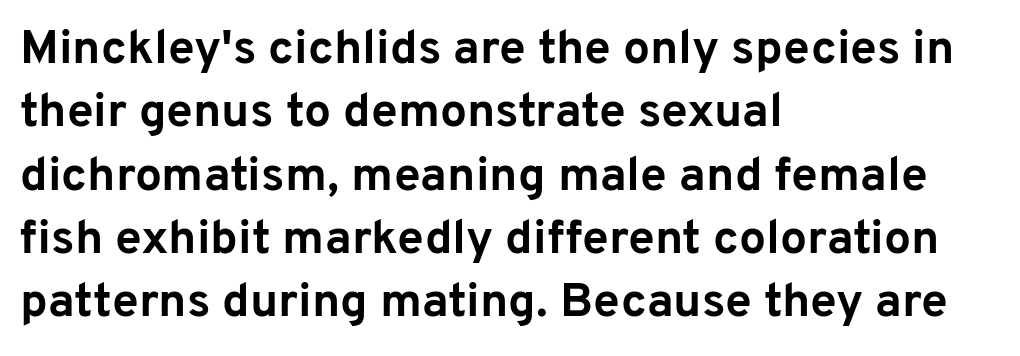
{"serif": "no", "italic": "no", "bold": "yes", "weight": "bold", "width": "normal", "stroke_contrast": "low", "x_height": "medium", "monospaced": "no", "underline": "no", "align": "left", "line_spacing": "normal", "line_spacing_ratio": 1.32, "letter_spacing": "normal", "letter_spacing_em": 0.0, "glyph_px": 48}
